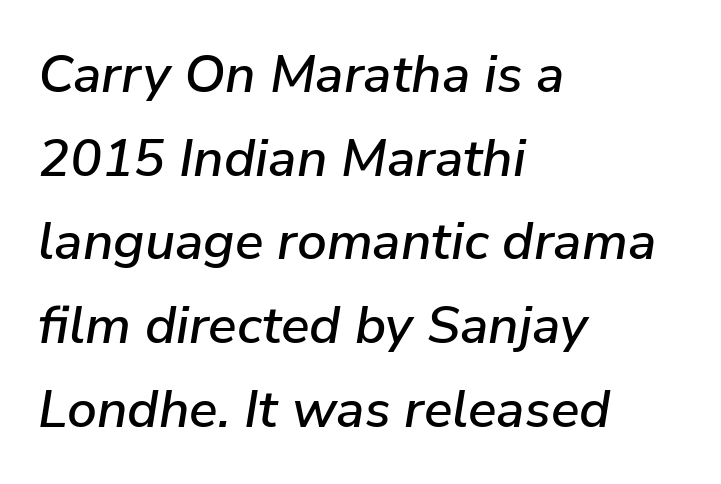
{"italic": "yes", "lean": "right", "slant_degrees": 9, "width": "normal", "stroke_contrast": "low", "x_height": "medium", "monospaced": "no", "underline": "no", "align": "left", "line_spacing": "normal", "line_spacing_ratio": 1.58, "letter_spacing": "normal", "letter_spacing_em": 0.0, "glyph_px": 53}
